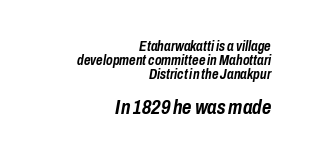
The gap between lines stays unmarked. Whoever set this chose condensed vertical rhythm over breathing room. Typesetter's note — lower block bumped up in size, upper block left smaller. This sample uses plain, unmodified letter spacing. These lines were composed using italics.
